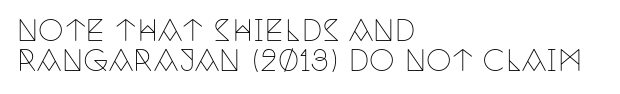
This is not heavy type; no bold has been used. Type style note: has serifs. Underlining? Definitely not there. Very little white space separates one row of letters from the next. The specimen reads as upright at a glance.
